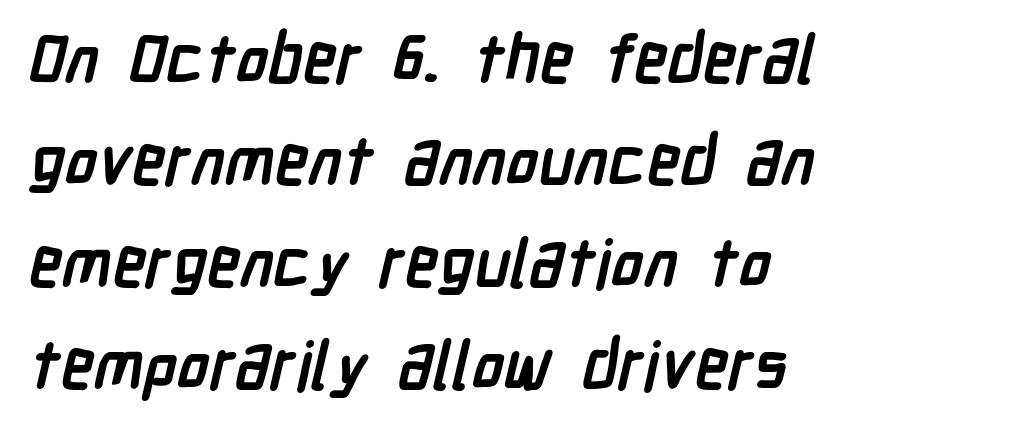
{"serif": "no", "bold": "yes", "weight": "semibold", "width": "condensed", "stroke_contrast": "low", "x_height": "medium", "monospaced": "no", "underline": "no", "align": "left", "line_spacing": "normal", "line_spacing_ratio": 1.52, "letter_spacing": "normal", "letter_spacing_em": 0.0, "glyph_px": 67}
